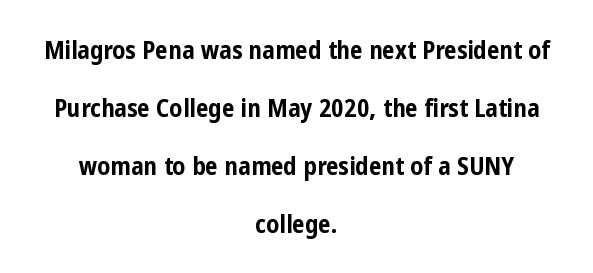
{"italic": "no", "bold": "yes", "underline": "no", "align": "center", "line_spacing": "loose", "line_spacing_ratio": 2.32, "letter_spacing": "normal", "letter_spacing_em": 0.0, "glyph_px": 25}
